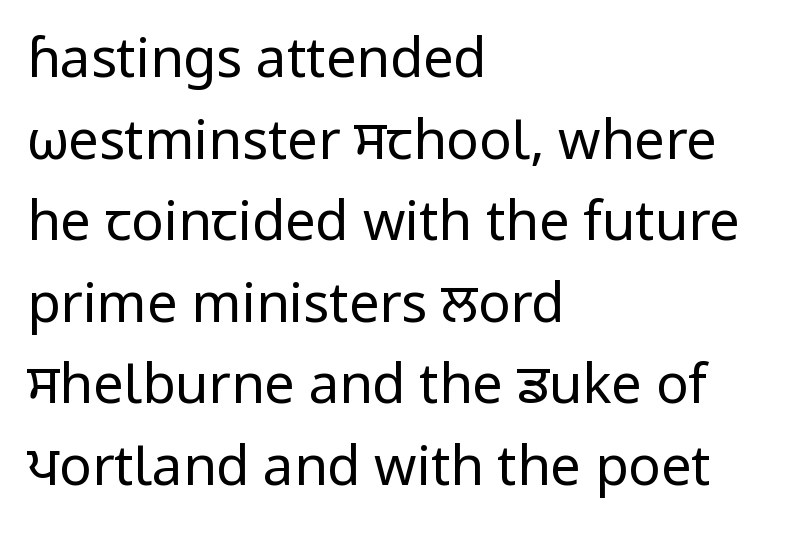
Q: Is the text bold? A: No.
Q: Is the text italic (slanted)? A: No, it is upright.
Q: Is the typeface a serif or a sans-serif typeface? A: Sans-serif.
Q: Is the text underlined? A: No.
Q: How is the paragraph aligned? A: Left-aligned.
Q: Is the spacing between letters normal or unusually wide? A: Normal.
Q: Is the spacing between lines tight, normal or loose? A: Normal.
Q: Width (condensed, normal, or wide)? A: Normal.
Q: Stroke contrast? A: Low.
Q: x-height? A: Medium.
Q: Monospaced? A: No.
